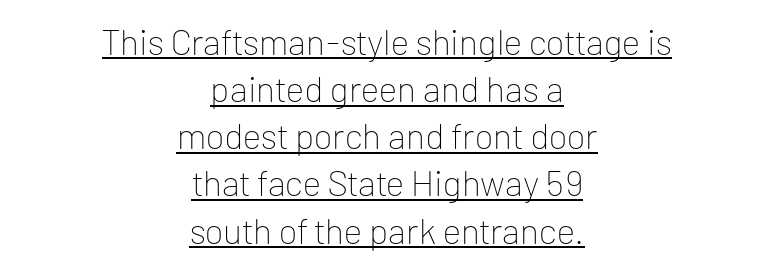
The image shows 36 px thin sans-serif type, upright; set centered, normal line spacing (1.31x), normal letter spacing, underlined; low stroke contrast and a medium x-height.
